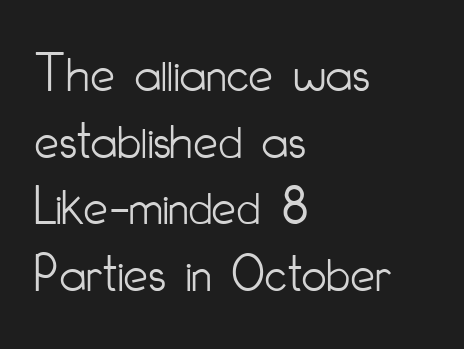
The image shows 55 px light, condensed sans-serif type, upright; set left-aligned, line spacing 1.21x, normal letter spacing, not underlined; low stroke contrast and a small x-height.
